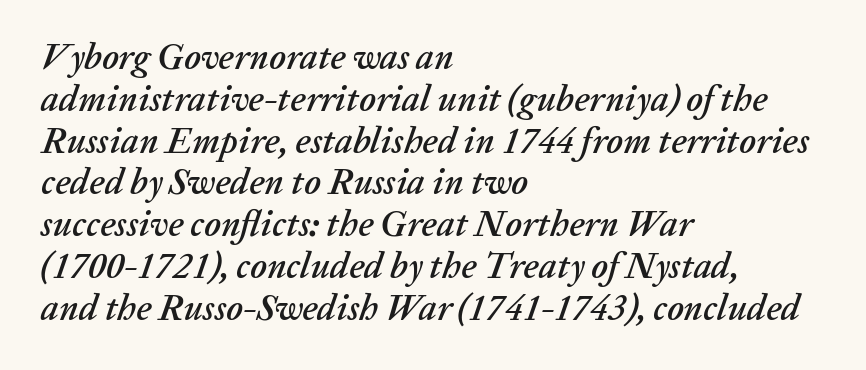
{"italic": "yes", "lean": "right", "slant_degrees": 20, "width": "normal", "stroke_contrast": "low", "x_height": "medium", "monospaced": "no", "underline": "no", "align": "left", "line_spacing_ratio": 1.16, "letter_spacing": "normal", "letter_spacing_em": 0.0, "glyph_px": 36}
